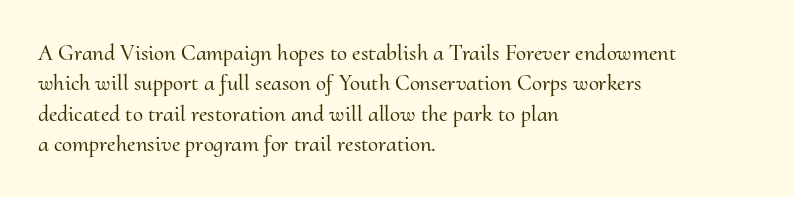
The face used here is rendered with its standard letterfit. These lines are set flush left with a ragged right edge. The glyphs are unaccompanied by any horizontal stroke below them. Normally led — the rows are evenly, conventionally spaced. Do the letters lean? They stand straight.
